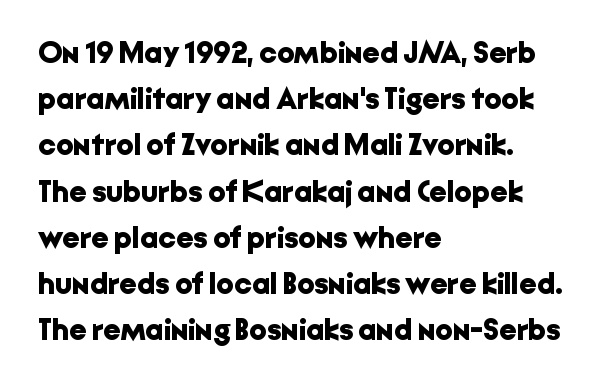
Q: Is the text bold? A: Yes.
Q: Is the text italic (slanted)? A: No, it is upright.
Q: Is the typeface a serif or a sans-serif typeface? A: Sans-serif.
Q: Is the text underlined? A: No.
Q: How is the paragraph aligned? A: Left-aligned.
Q: Is the spacing between letters normal or unusually wide? A: Normal.
Q: Is the spacing between lines tight, normal or loose? A: Normal.
Q: Width (condensed, normal, or wide)? A: Normal.
Q: Stroke contrast? A: Low.
Q: x-height? A: Medium.
Q: Monospaced? A: No.
